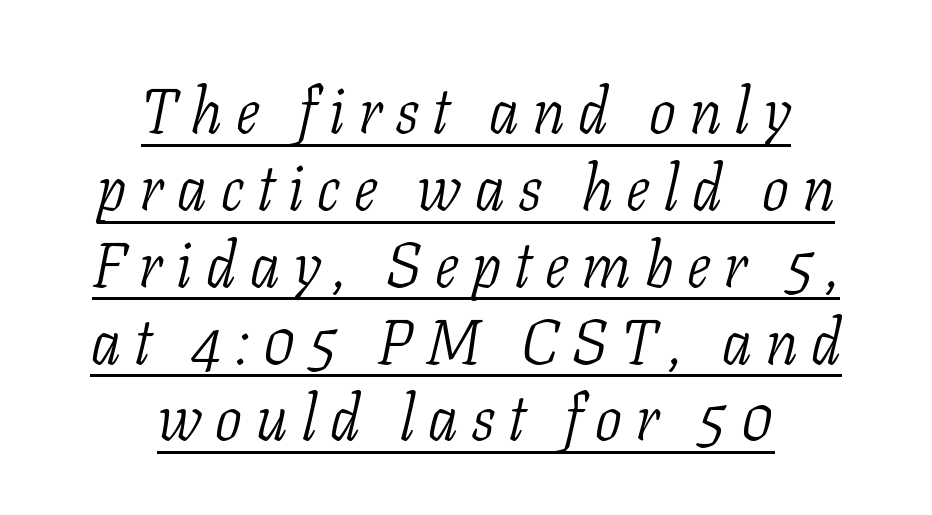
Q: Is the text bold? A: No.
Q: Is the text italic (slanted)? A: Yes, it leans right by about 11 degrees.
Q: Is the typeface a serif or a sans-serif typeface? A: Serif.
Q: Is the text underlined? A: Yes.
Q: How is the paragraph aligned? A: Centered.
Q: Is the spacing between letters normal or unusually wide? A: Unusually wide.
Q: Width (condensed, normal, or wide)? A: Condensed.
Q: Stroke contrast? A: Low.
Q: x-height? A: Medium.
Q: Monospaced? A: No.
